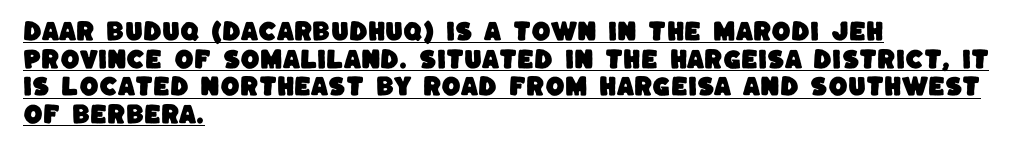
The image shows 22 px text type; set left-aligned, normal line spacing (1.26x), normal letter spacing, underlined.
